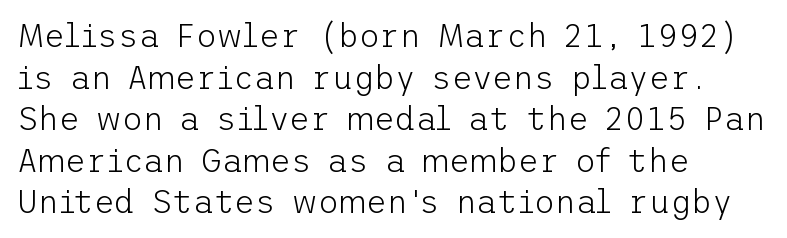
{"serif": "no", "italic": "no", "bold": "no", "weight": "light", "width": "normal", "stroke_contrast": "low", "x_height": "medium", "underline": "no", "align": "left", "line_spacing": "normal", "line_spacing_ratio": 1.3, "letter_spacing": "normal", "letter_spacing_em": 0.0, "glyph_px": 32}
